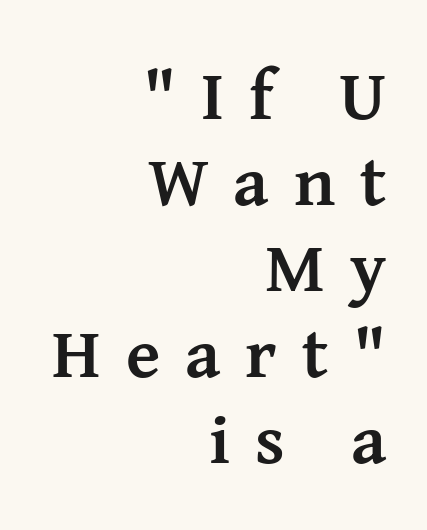
{"serif": "yes", "italic": "no", "bold": "yes", "weight": "semibold", "width": "normal", "stroke_contrast": "medium", "x_height": "medium", "monospaced": "no", "underline": "no", "align": "right", "line_spacing_ratio": 1.21, "letter_spacing": "wide", "letter_spacing_em": 0.35, "glyph_px": 71}
